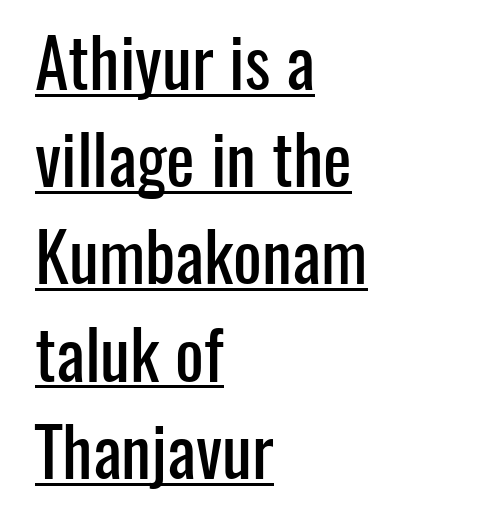
Q: Is the text italic (slanted)? A: No, it is upright.
Q: Is the typeface a serif or a sans-serif typeface? A: Sans-serif.
Q: Is the text underlined? A: Yes.
Q: How is the paragraph aligned? A: Left-aligned.
Q: Is the spacing between letters normal or unusually wide? A: Normal.
Q: Is the spacing between lines tight, normal or loose? A: Normal.
Q: Width (condensed, normal, or wide)? A: Condensed.
Q: Stroke contrast? A: Low.
Q: x-height? A: Medium.
Q: Monospaced? A: No.
